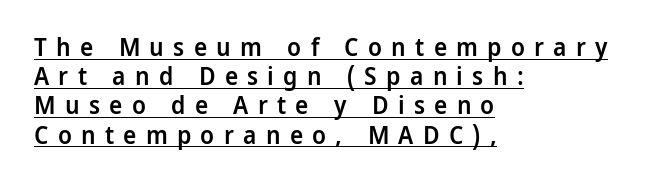
The axis of the letterforms is exactly vertical. Strokes here are thickened, but only to semibold level. The passage is arranged the way most books set body copy — flush left. A baseline rule has been typeset under these characters. Caption: expanded tracking, letters set apart.
